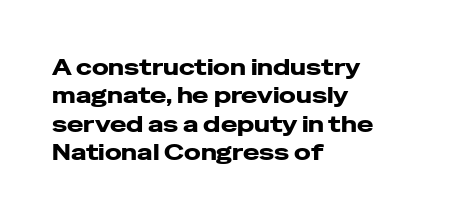
Q: Is the text italic (slanted)? A: No, it is upright.
Q: Is the text underlined? A: No.
Q: How is the paragraph aligned? A: Left-aligned.
Q: Is the spacing between letters normal or unusually wide? A: Normal.
Q: Is the spacing between lines tight, normal or loose? A: Normal.
